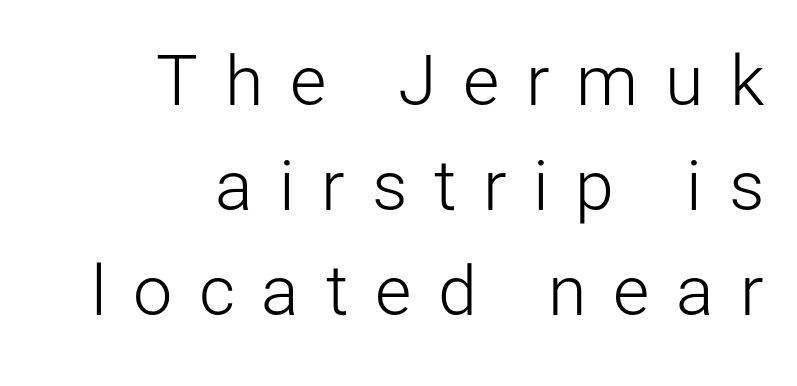
Note the varied advance widths — an 'i' is clearly narrower than an 'm'. Typeset ragged left — the right edge is the straight one. The letters are spread apart with noticeably loose tracking. Check under the words: just untouched page. Line spacing here is normal.
